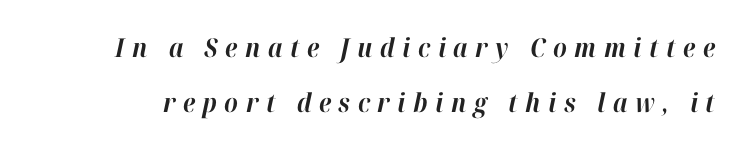
The image shows 26 px bold type, italic (leaning right); set loose line spacing (2.13x), unusually wide letter spacing (+0.29 em), not underlined.
